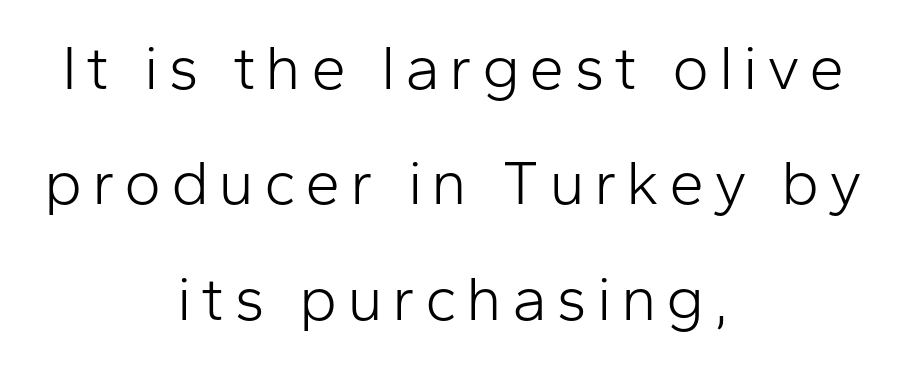
The image shows 63 px light sans-serif type, upright; set centered, line spacing 1.83x, not underlined; low stroke contrast and a medium x-height.
